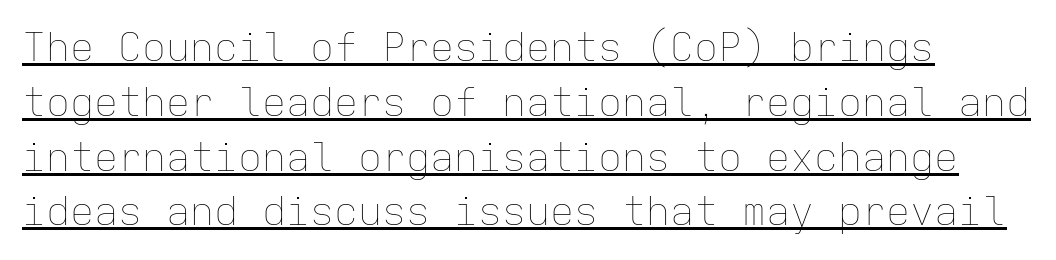
The image shows 40 px thin type, upright, monospaced; set normal line spacing (1.37x), normal letter spacing, underlined; low stroke contrast and a medium x-height.
